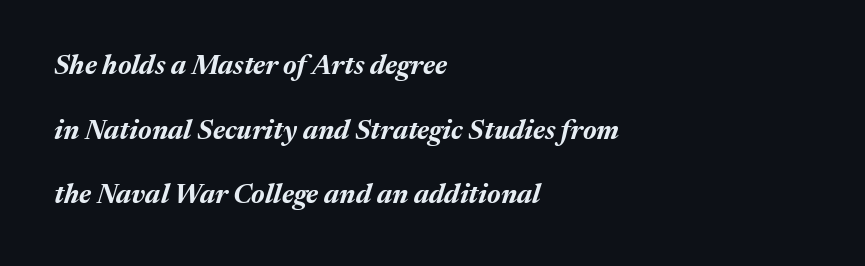
The image shows 27 px bold type, italic (leaning right); set left-aligned, loose line spacing (2.39x), normal letter spacing, not underlined.
